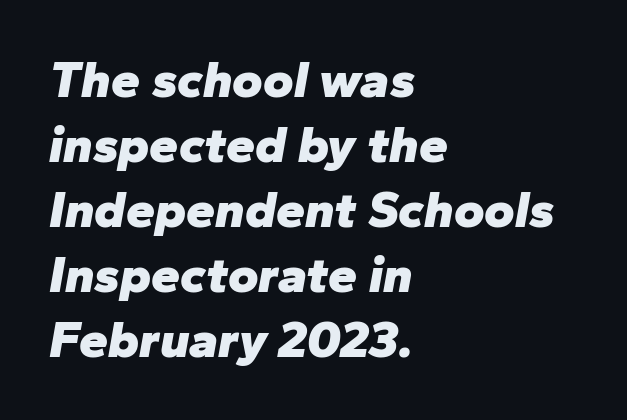
Q: Is the text bold? A: Yes.
Q: Is the text italic (slanted)? A: Yes, it leans right by about 10 degrees.
Q: Is the text underlined? A: No.
Q: How is the paragraph aligned? A: Left-aligned.
Q: Is the spacing between letters normal or unusually wide? A: Normal.
Q: Is the spacing between lines tight, normal or loose? A: Normal.
Q: Width (condensed, normal, or wide)? A: Normal.
Q: Stroke contrast? A: Low.
Q: x-height? A: Medium.
Q: Monospaced? A: No.
